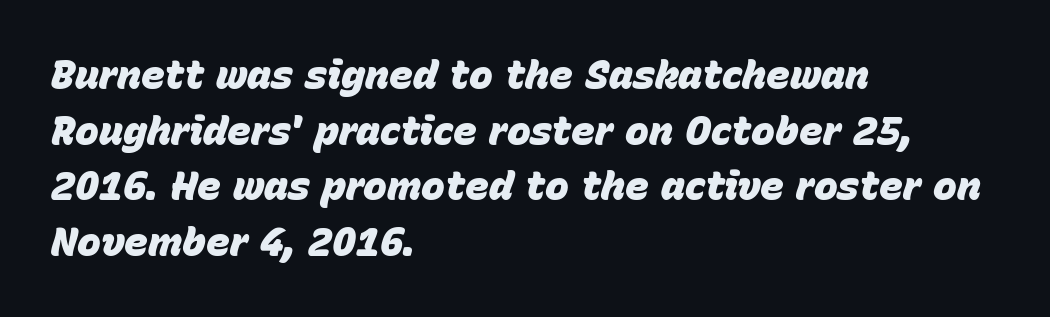
The image shows 40 px heavy type, italic (leaning right); set left-aligned, normal line spacing (1.39x), normal letter spacing, not underlined; low stroke contrast and a large x-height.
